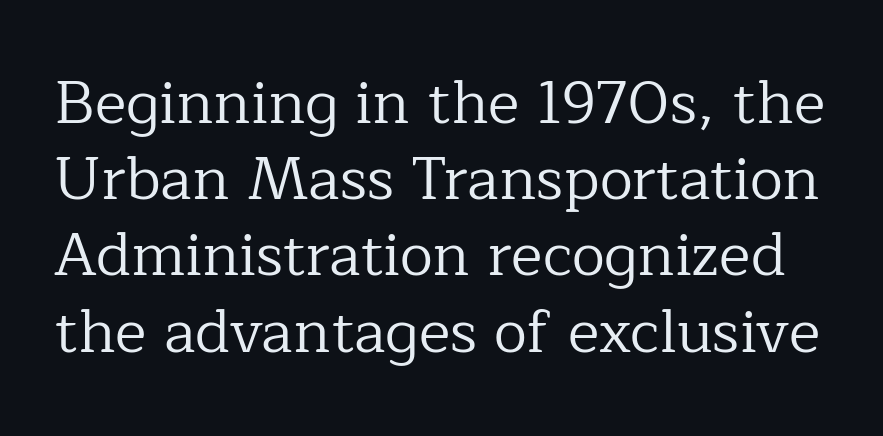
{"serif": "yes", "italic": "no", "bold": "no", "weight": "regular", "width": "normal", "stroke_contrast": "low", "x_height": "medium", "monospaced": "no", "underline": "no", "line_spacing": "normal", "line_spacing_ratio": 1.27, "letter_spacing": "normal", "letter_spacing_em": 0.0, "glyph_px": 60}
